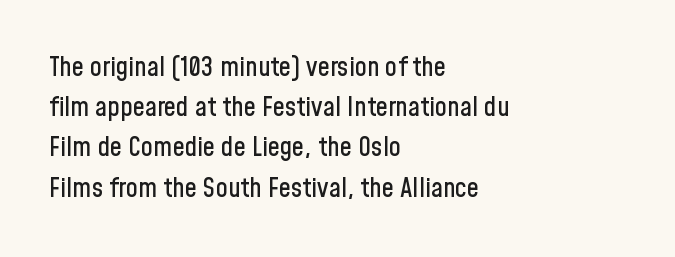
Q: Is the text italic (slanted)? A: No, it is upright.
Q: Is the text underlined? A: No.
Q: How is the paragraph aligned? A: Left-aligned.
Q: Is the spacing between letters normal or unusually wide? A: Normal.
Q: Is the spacing between lines tight, normal or loose? A: Normal.
